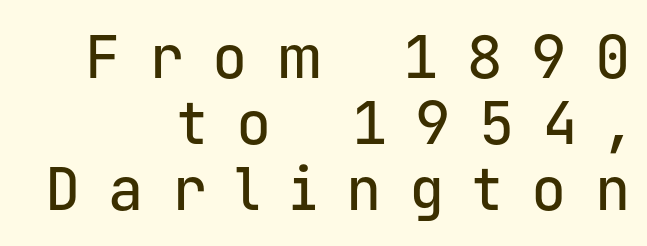
Q: Is the text italic (slanted)? A: No, it is upright.
Q: Is the typeface a serif or a sans-serif typeface? A: Sans-serif.
Q: Is the text underlined? A: No.
Q: How is the paragraph aligned? A: Right-aligned.
Q: Is the spacing between letters normal or unusually wide? A: Unusually wide.
Q: Is the spacing between lines tight, normal or loose? A: Tight.
Q: Width (condensed, normal, or wide)? A: Normal.
Q: Stroke contrast? A: Low.
Q: x-height? A: Medium.
Q: Monospaced? A: Yes.
